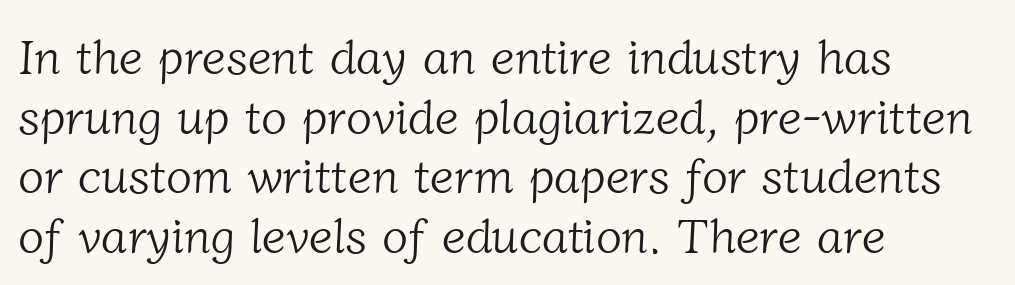
The area under the type is left untouched. This sample uses plain, unmodified letter spacing. Think standard paragraph weight, or any step lighter than that. Think of a printed novel: that variable character pitch is what you see here. Line starts are locked; line ends wander.
